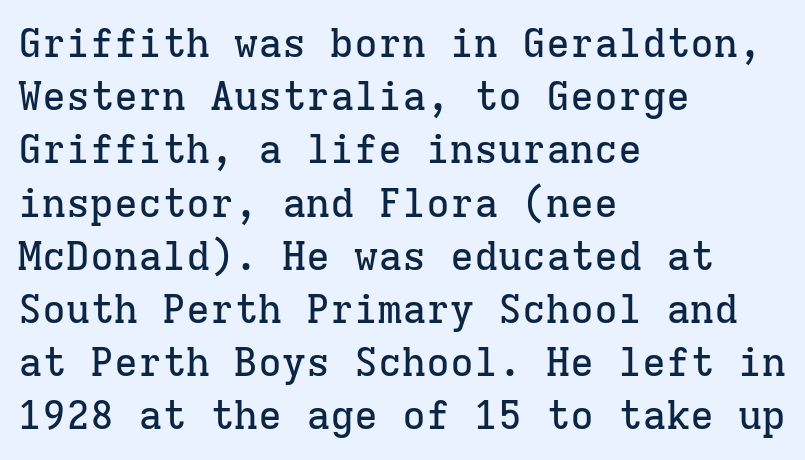
{"serif": "yes", "italic": "no", "width": "normal", "stroke_contrast": "low", "x_height": "medium", "monospaced": "yes", "underline": "no", "align": "left", "line_spacing": "normal", "line_spacing_ratio": 1.33, "letter_spacing": "normal", "letter_spacing_em": 0.0, "glyph_px": 40}
